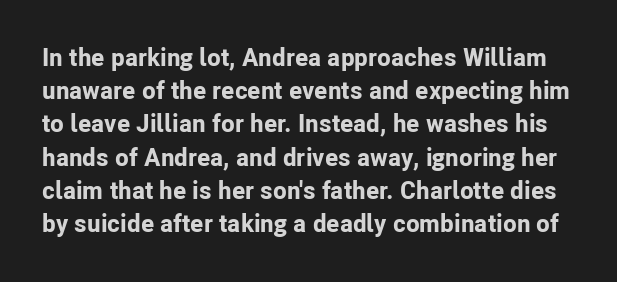
Interline gaps are of average width in this sample. Does the lettering tilt? It doesn't — this is upright. Students, note that the glyphs here touch the page at normal intervals. No word sits above an underline.
